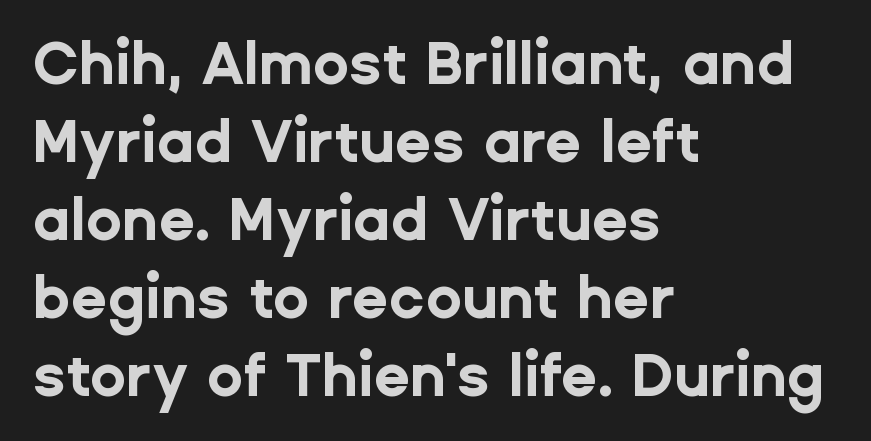
{"serif": "no", "italic": "no", "bold": "yes", "weight": "bold", "width": "normal", "stroke_contrast": "low", "x_height": "medium", "monospaced": "no", "underline": "no", "align": "left", "line_spacing": "normal", "line_spacing_ratio": 1.32, "letter_spacing": "normal", "letter_spacing_em": 0.0, "glyph_px": 59}
